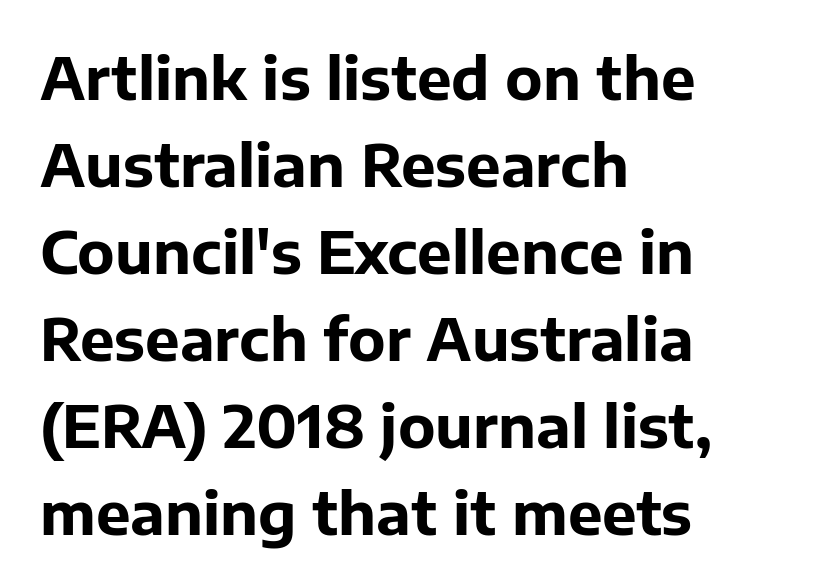
The image shows 58 px bold sans-serif type, upright; set left-aligned, normal line spacing (1.5x), normal letter spacing, not underlined; low stroke contrast and a medium x-height.
